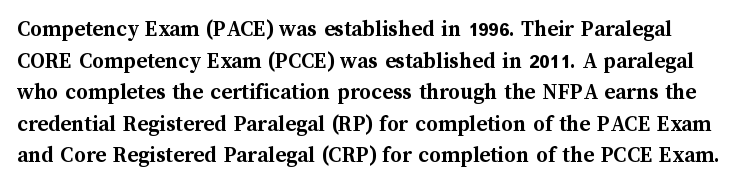
{"italic": "no", "bold": "yes", "underline": "no", "line_spacing": "normal", "line_spacing_ratio": 1.37, "letter_spacing": "normal", "letter_spacing_em": 0.0, "glyph_px": 23}
